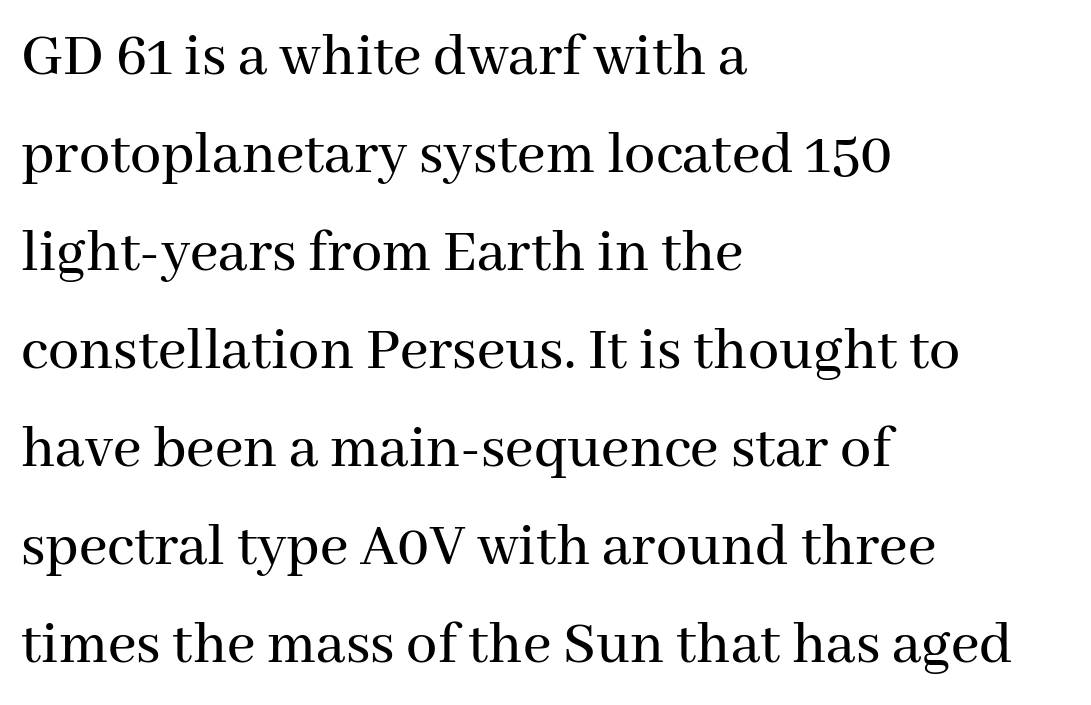
Q: Is the text italic (slanted)? A: No, it is upright.
Q: Is the typeface a serif or a sans-serif typeface? A: Serif.
Q: Is the text underlined? A: No.
Q: How is the paragraph aligned? A: Left-aligned.
Q: Is the spacing between letters normal or unusually wide? A: Normal.
Q: Is the spacing between lines tight, normal or loose? A: Normal.
Q: Width (condensed, normal, or wide)? A: Normal.
Q: Stroke contrast? A: Medium.
Q: x-height? A: Medium.
Q: Monospaced? A: No.
